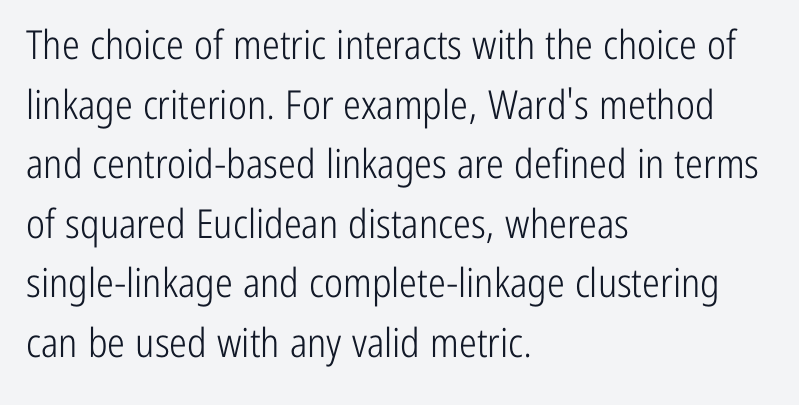
Regular leading. This rendering features lettering with no underline. The lines in this sample share a left origin and differ only in where they stop. These lines are composed in type without serifs.
